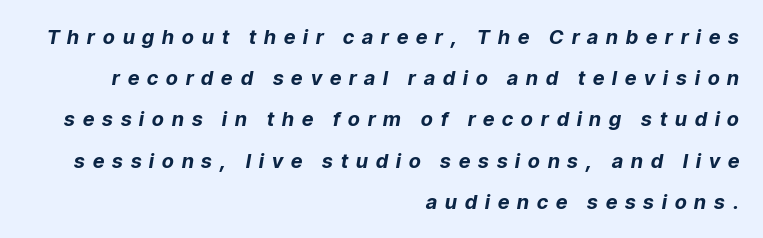
Yep, that's italic — everything's leaning. Compared with an ordinary text face, these strokes are far heavier — a full bold. In terms of letterspacing, this is a distinctly airy, spread setting. The passage shown stacks its lines with a broad gap. These lines stack with their right ends in a neat column.
